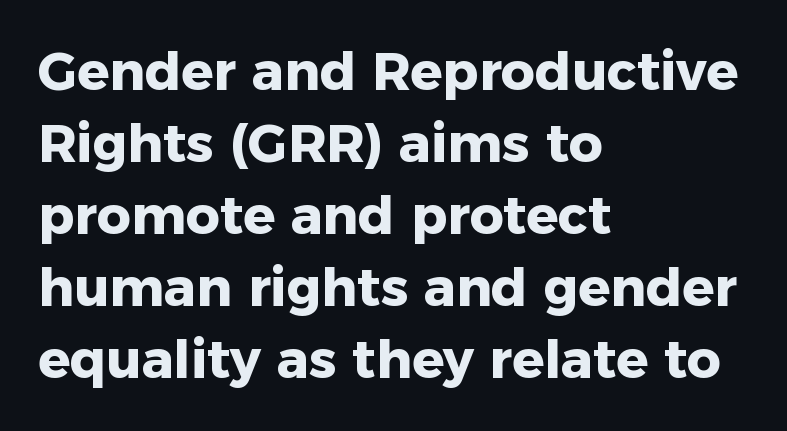
The image shows 53 px heavy sans-serif type, upright; set left-aligned, normal line spacing (1.36x), normal letter spacing, not underlined; low stroke contrast and a medium x-height.
